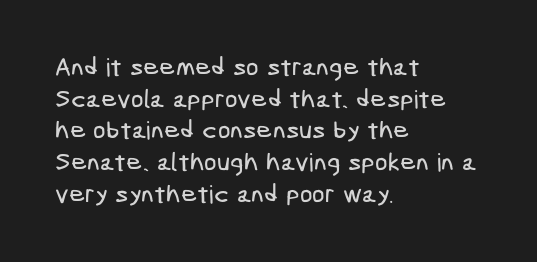
The image shows 25 px text type; set left-aligned, normal line spacing (1.27x), normal letter spacing, not underlined.
